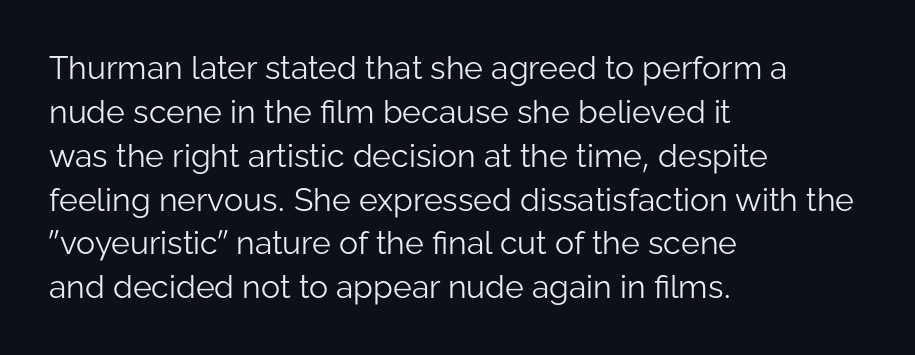
{"serif": "no", "italic": "no", "bold": "no", "weight": "light", "width": "normal", "stroke_contrast": "low", "x_height": "medium", "monospaced": "no", "underline": "no", "align": "left", "line_spacing": "normal", "line_spacing_ratio": 1.37, "letter_spacing": "normal", "letter_spacing_em": 0.0, "glyph_px": 32}
